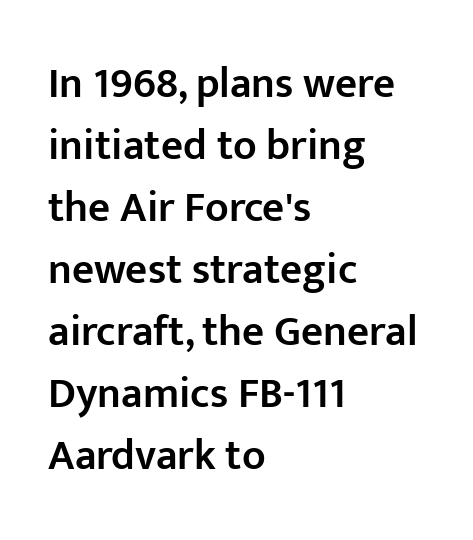
{"serif": "no", "italic": "no", "bold": "semi", "weight": "semibold", "width": "normal", "stroke_contrast": "low", "x_height": "medium", "monospaced": "no", "underline": "no", "align": "left", "line_spacing": "normal", "line_spacing_ratio": 1.44, "letter_spacing": "normal", "letter_spacing_em": 0.0, "glyph_px": 43}
